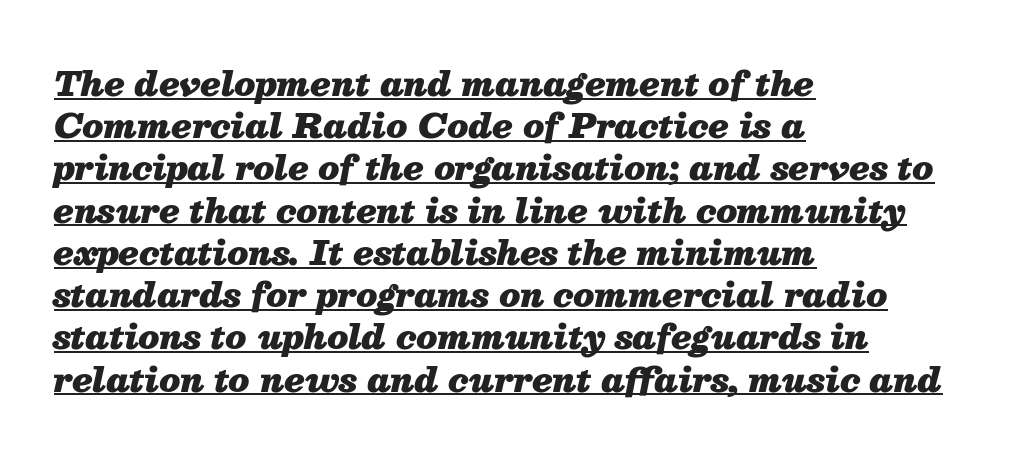
The image shows 33 px heavy type, italic (leaning right); set left-aligned, normal line spacing (1.28x), normal letter spacing, underlined; medium stroke contrast and a medium x-height.
